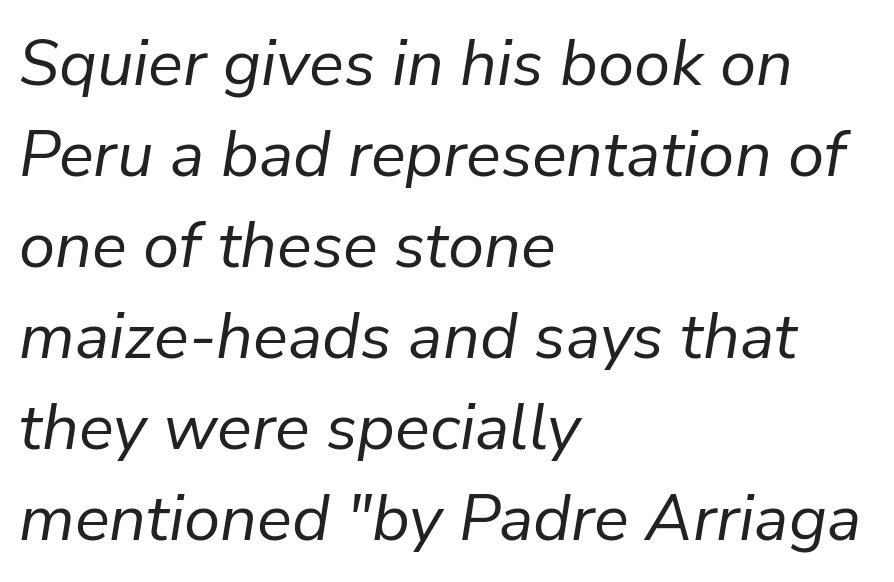
{"italic": "yes", "lean": "right", "slant_degrees": 9, "bold": "no", "weight": "regular", "width": "normal", "stroke_contrast": "low", "x_height": "medium", "monospaced": "no", "underline": "no", "align": "left", "line_spacing": "normal", "line_spacing_ratio": 1.4, "letter_spacing": "normal", "letter_spacing_em": 0.0, "glyph_px": 65}
